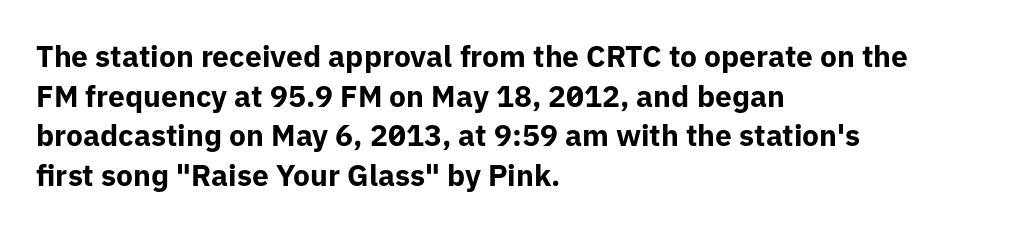
The image shows 30 px bold sans-serif type, upright; set left-aligned, normal line spacing (1.32x), normal letter spacing, not underlined; low stroke contrast and a medium x-height.
